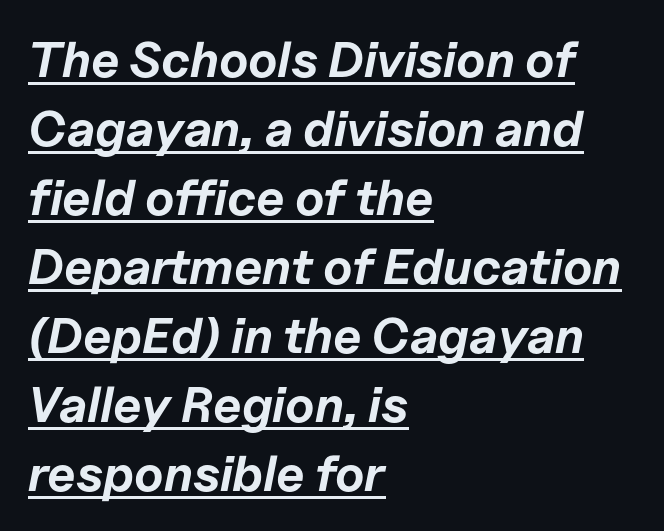
The space between consecutive lines is moderate. Horizontal alignment here is leftward, the default for most running prose. Spacing between characters is what you'd get straight out of the box. Like a heading marked for emphasis, these lines bear an underscore. Bold? Absolutely — the strokes are thick and heavy. Proportional: the letters do not fall into vertical columns.
